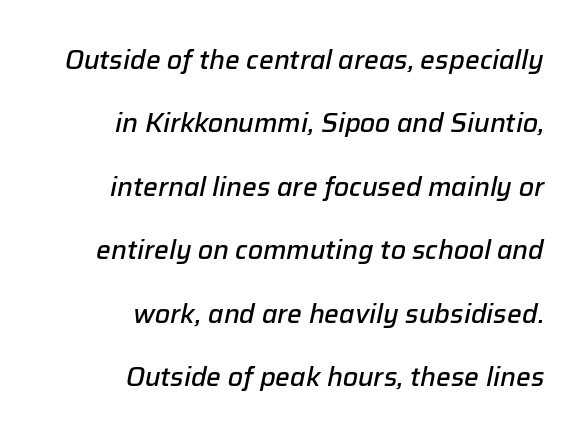
Every letter is mildly thick-stroked: semibold rather than bold. Quick note: underline off. The text carries the slant typical of an italic or oblique font. Interline gaps are noticeably wide in this sample. Tracking value appears to be zero — textbook default spacing. The text block is weighted toward the right margin, trailing off unevenly leftward.
